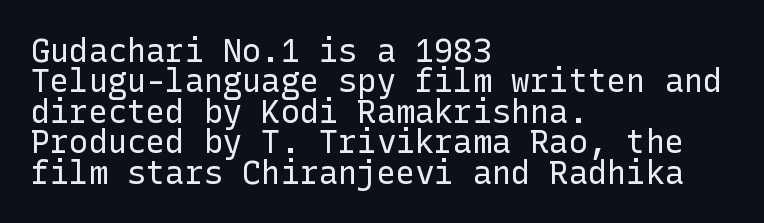
Notice how the passage keeps a crisp vertical edge on the left only. Successive baselines arrive quickly, one right under another. Nobody touched the tracking dial on this one. Check the space under the baseline: it is left empty. Upright lettering throughout.
